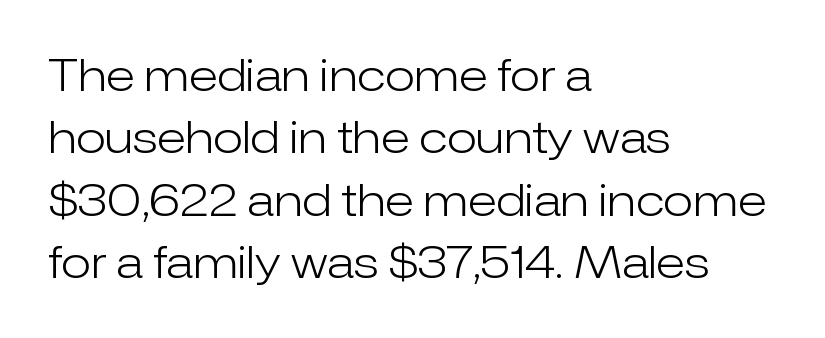
{"serif": "no", "italic": "no", "bold": "no", "weight": "light", "width": "normal", "stroke_contrast": "low", "x_height": "medium", "monospaced": "no", "underline": "no", "align": "left", "line_spacing": "normal", "line_spacing_ratio": 1.42, "letter_spacing": "normal", "letter_spacing_em": 0.0, "glyph_px": 44}
